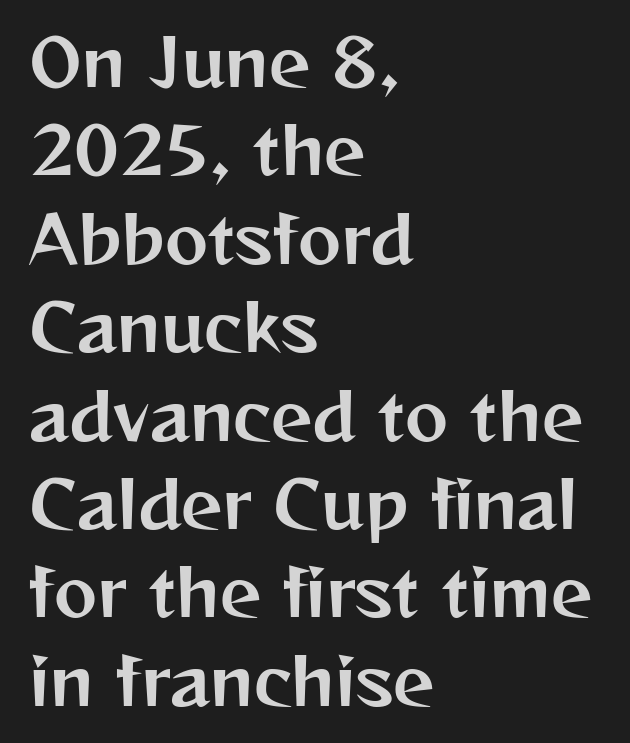
{"serif": "no", "italic": "no", "width": "normal", "stroke_contrast": "medium", "x_height": "medium", "monospaced": "no", "underline": "no", "align": "left", "line_spacing": "normal", "line_spacing_ratio": 1.36, "letter_spacing": "normal", "letter_spacing_em": 0.0, "glyph_px": 65}
